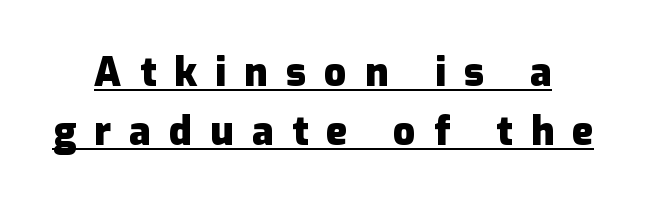
The letterforms stand isolated, each surrounded by extra space. Letterform terminals end flat and unadorned throughout the passage. Posture: upright roman. Glance below the letters and you will spot a drawn line.
